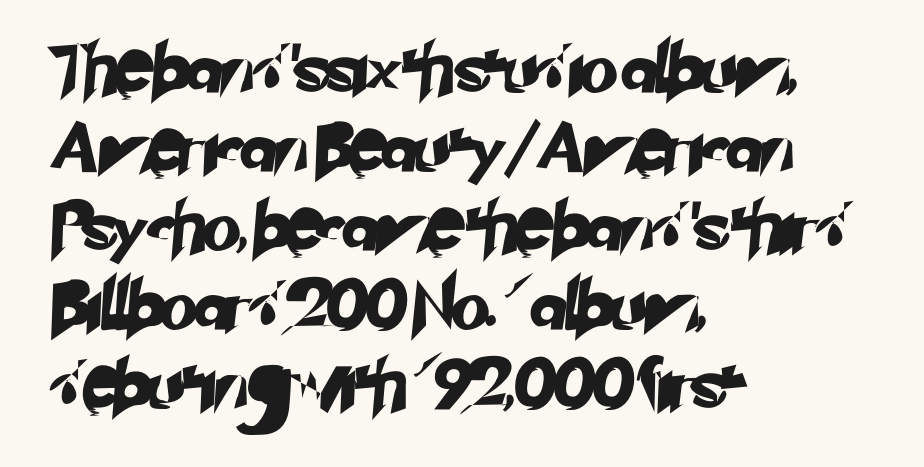
Descenders hang freely into open space. Classification — sans serif. Nothing unusual about the tracking: characters are spaced as the font intends. These lines stack with their left ends in a neat column. Is this a fixed-width face? No — the glyphs have proportional, varying widths. The lines sit at an ordinary, default distance from one another.
